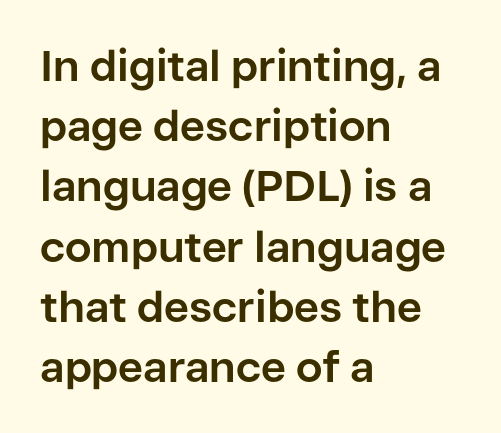
The image shows 43 px bold sans-serif type, upright; set left-aligned, normal line spacing (1.4x), normal letter spacing, not underlined; low stroke contrast and a medium x-height.
